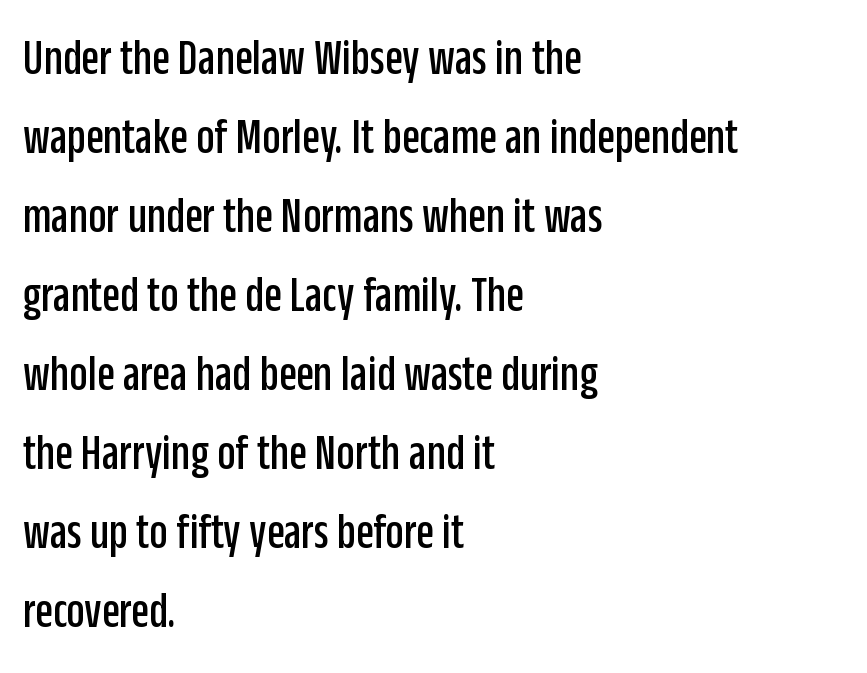
{"serif": "no", "italic": "no", "width": "condensed", "stroke_contrast": "low", "x_height": "large", "monospaced": "no", "underline": "no", "align": "left", "line_spacing": "normal", "line_spacing_ratio": 1.55, "letter_spacing": "normal", "letter_spacing_em": 0.0, "glyph_px": 51}
